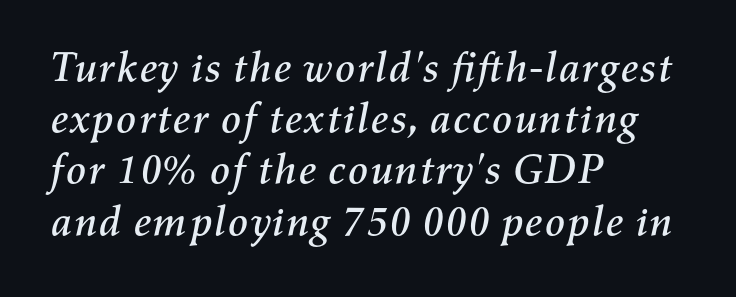
The letters advance in unequal steps, a hallmark of proportional type. The lettering tilts uniformly, giving the passage an italic look. If you drew a ruler down the left edge, every line would touch it. The glyphs are unaccompanied by any horizontal stroke below them.
